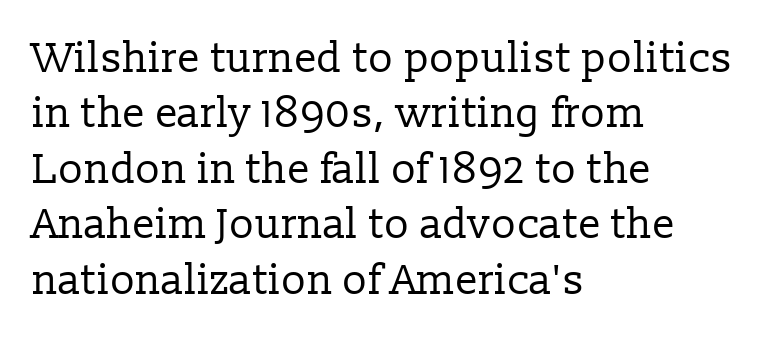
The image shows 42 px regular-weight serif type, upright; set left-aligned, normal line spacing (1.32x), normal letter spacing, not underlined; low stroke contrast and a medium x-height.
